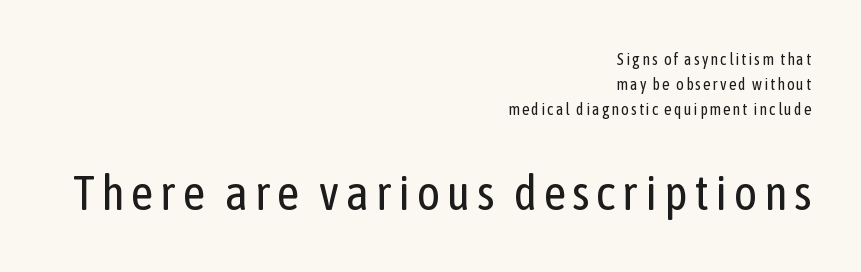
{"serif": "no", "italic": "no", "bold": "no", "weight": "regular", "width": "condensed", "stroke_contrast": "low", "x_height": "medium", "monospaced": "no", "underline": "no", "align": "right", "line_spacing": "normal", "line_spacing_ratio": 1.56, "larger_block": "second", "size_ratio": 3.06, "glyph_px": 49}
